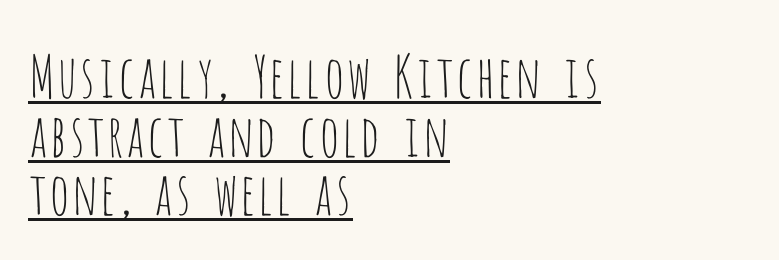
Caption: multi-line text, flush left, ragged right. A rule runs beneath these lines of type. This sample uses plain, unmodified letter spacing. Check where the strokes stop: nothing finishes them off — pure sans.
